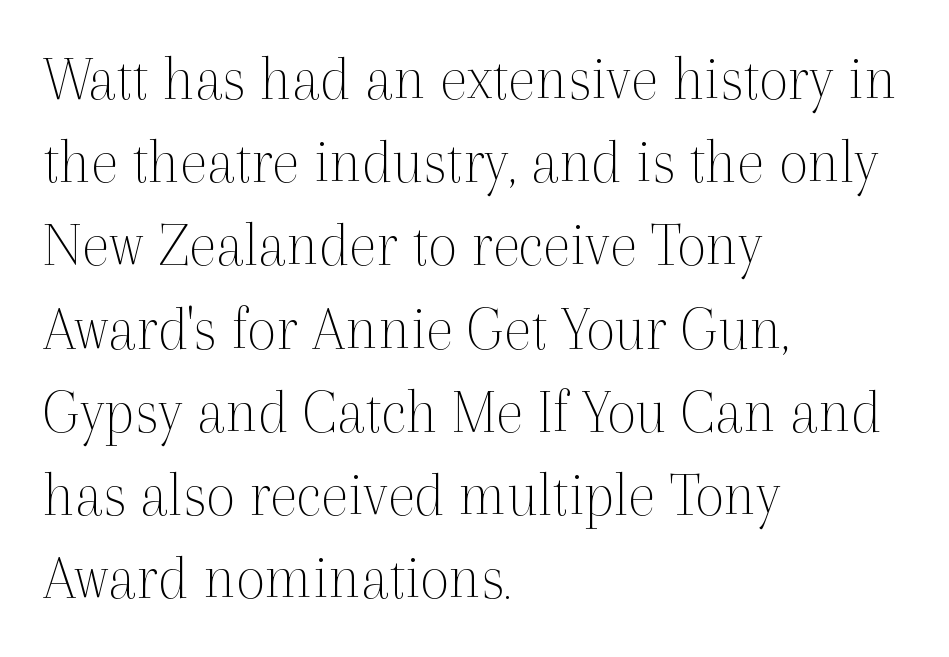
Each line starts at the same left margin while the right side varies. In terms of leading, this rendering sits right in the middle. Glyph-to-glyph distance matches everyday printed text. The typesetting does not lean heavy: it is not bold.
